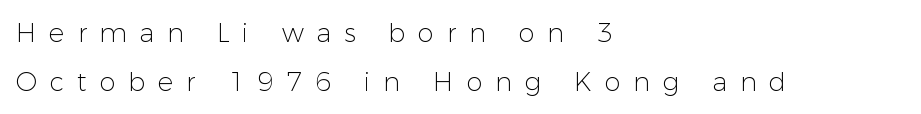
The typesetter chose a ragged-right arrangement here. No chunkiness to these letters — they're not bold. The typography opts for an upright posture over an oblique one. Letter spacing: wide.
